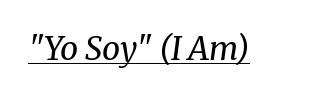
The image shows 32 px regular-weight serif type, italic (leaning right); set normal letter spacing, underlined; medium stroke contrast and a medium x-height.
